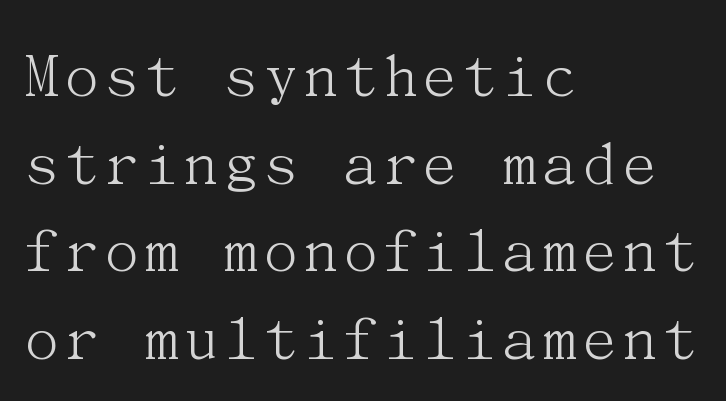
{"serif": "yes", "italic": "no", "bold": "no", "weight": "light", "width": "normal", "stroke_contrast": "medium", "x_height": "medium", "underline": "no", "align": "left", "line_spacing": "normal", "line_spacing_ratio": 1.29, "letter_spacing": "normal", "letter_spacing_em": 0.0, "glyph_px": 68}
